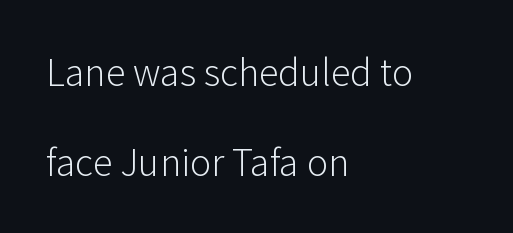
A typesetter would mark this as roman, not italic. Typographically, this falls in the sans-serif category. Caption: multi-line text, flush left, ragged right. This sample trades compactness for vertical openness between lines. Note the varied advance widths — an 'i' is clearly narrower than an 'm'. This rendering leaves character spacing at its baseline value.
